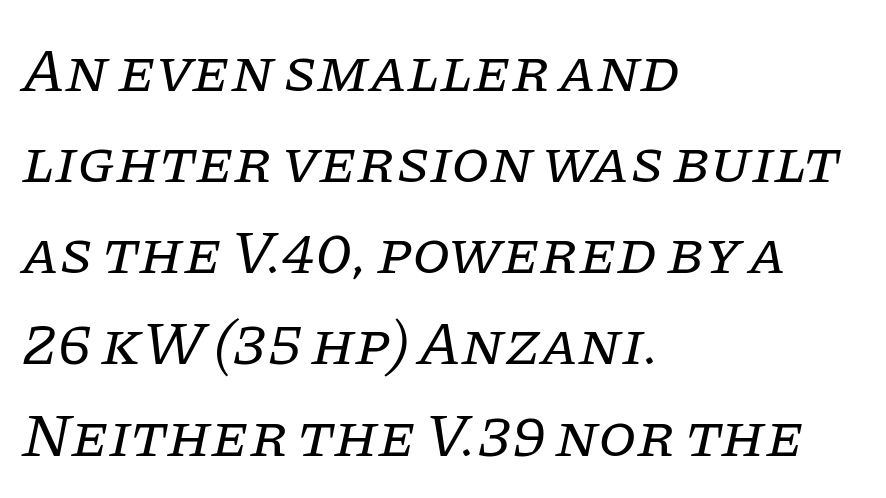
The image shows 62 px regular-weight serif type, italic (leaning right); set left-aligned, normal line spacing (1.47x), normal letter spacing, not underlined; low stroke contrast and a large x-height.
